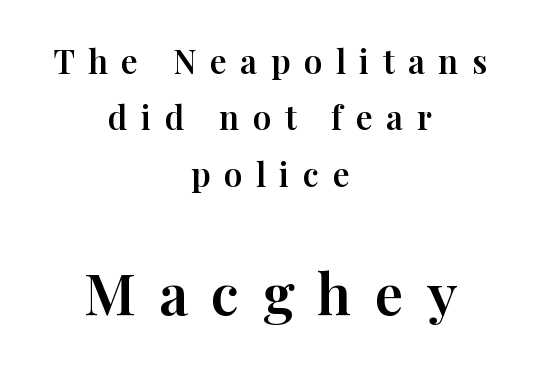
Honestly, the letter spacing is so wide it's the main thing you notice. Note the varied advance widths — an 'i' is clearly narrower than an 'm'. If you drew a line through each stem, it would be perfectly vertical. Horizontal alignment here is central, giving a formal, balanced look. The space directly below the letters is spotless.
